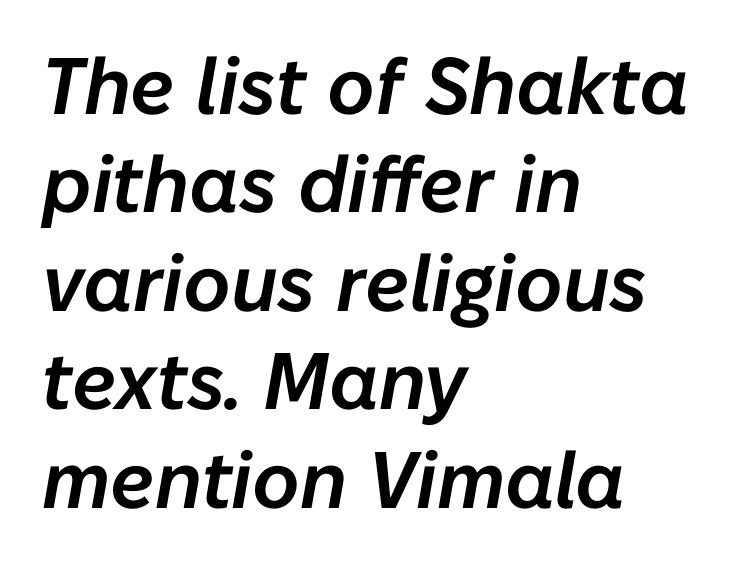
The image shows 80 px text type, italic (leaning right); set left-aligned, line spacing 1.23x, normal letter spacing, not underlined; low stroke contrast and a medium x-height.
